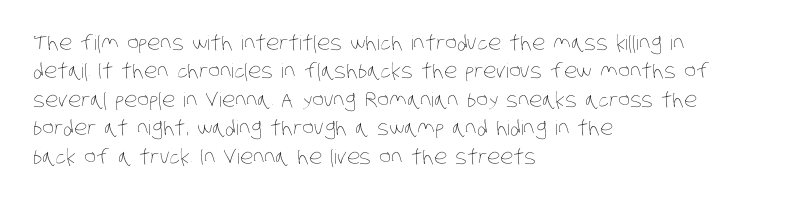
Q: Is the text bold? A: No.
Q: Is the text underlined? A: No.
Q: How is the paragraph aligned? A: Left-aligned.
Q: Is the spacing between letters normal or unusually wide? A: Normal.
Q: Is the spacing between lines tight, normal or loose? A: Normal.
